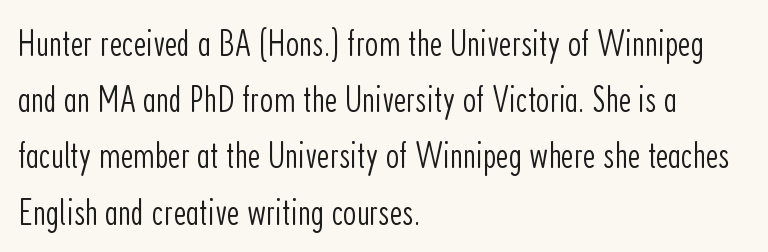
{"serif": "no", "italic": "no", "bold": "no", "weight": "light", "width": "condensed", "stroke_contrast": "low", "x_height": "medium", "monospaced": "no", "underline": "no", "align": "left", "line_spacing": "normal", "line_spacing_ratio": 1.48, "letter_spacing": "normal", "letter_spacing_em": 0.0, "glyph_px": 38}
